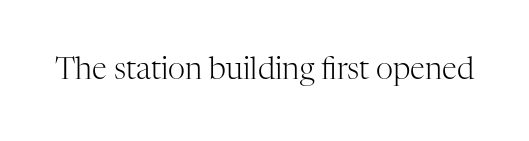
The image shows 30 px light serif type, upright; set normal letter spacing, not underlined; high stroke contrast and a medium x-height.
